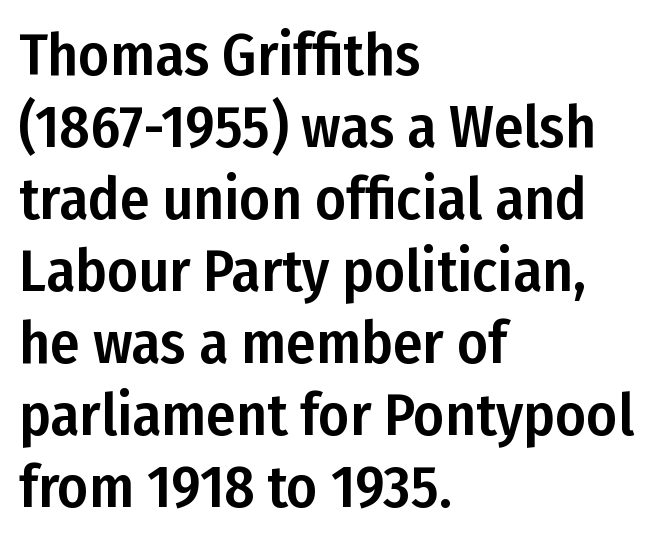
{"serif": "no", "italic": "no", "width": "condensed", "stroke_contrast": "low", "x_height": "medium", "monospaced": "no", "underline": "no", "align": "left", "line_spacing_ratio": 1.22, "letter_spacing": "normal", "letter_spacing_em": 0.0, "glyph_px": 59}
